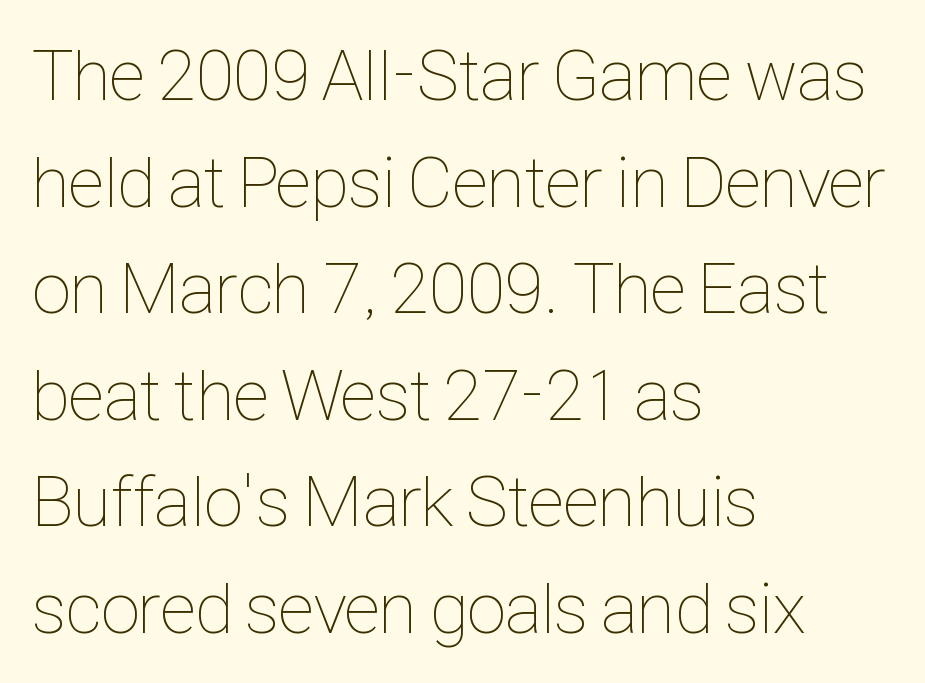
Descender tails drop into unmarked territory. The tracking reads as untouched default to a designer's eye. The strokes are not fattened; the text isn't bold. The passage shown stacks its lines at a standard gap. A typesetter would call this proportional, since set widths differ per character.
